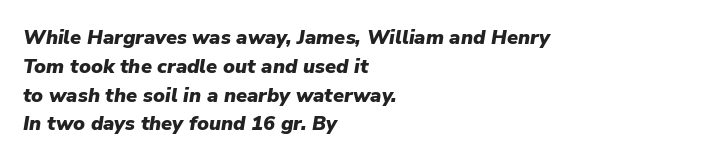
Q: Is the text bold? A: Yes.
Q: Is the text italic (slanted)? A: Yes, it leans right by about 9 degrees.
Q: Is the text underlined? A: No.
Q: How is the paragraph aligned? A: Left-aligned.
Q: Is the spacing between letters normal or unusually wide? A: Normal.
Q: Is the spacing between lines tight, normal or loose? A: Normal.
